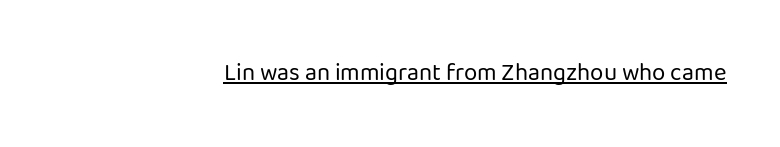
Q: Is the text bold? A: No.
Q: Is the text italic (slanted)? A: No, it is upright.
Q: Is the text underlined? A: Yes.
Q: How is the paragraph aligned? A: Right-aligned.
Q: Is the spacing between letters normal or unusually wide? A: Normal.
